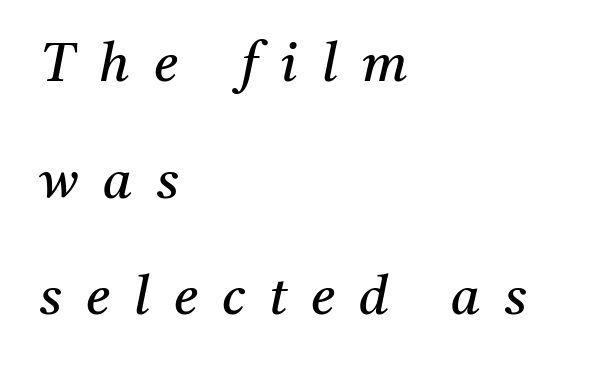
{"serif": "yes", "italic": "yes", "lean": "right", "slant_degrees": 11, "bold": "no", "weight": "regular", "width": "normal", "stroke_contrast": "medium", "x_height": "medium", "monospaced": "no", "underline": "no", "align": "left", "line_spacing": "loose", "line_spacing_ratio": 2.2, "letter_spacing": "wide", "letter_spacing_em": 0.46, "glyph_px": 53}
